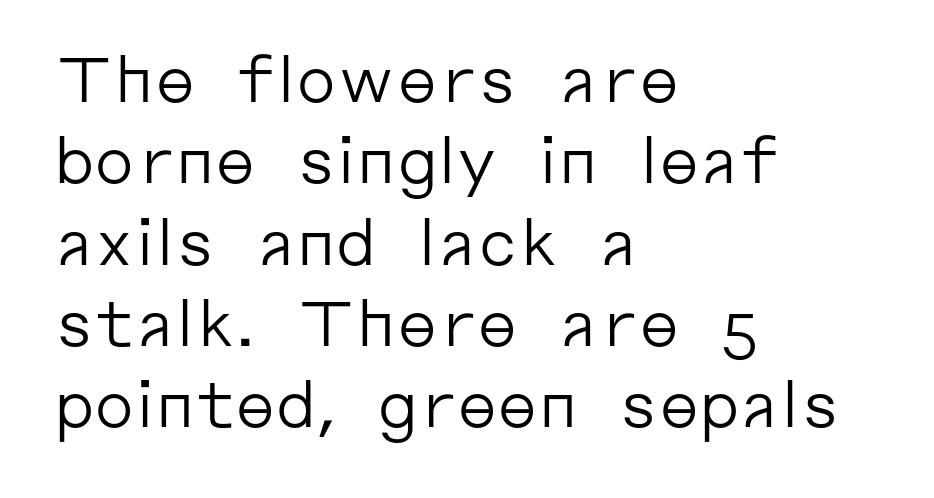
Q: Is the text bold? A: No.
Q: Is the text italic (slanted)? A: No, it is upright.
Q: Is the typeface a serif or a sans-serif typeface? A: Sans-serif.
Q: Is the text underlined? A: No.
Q: How is the paragraph aligned? A: Left-aligned.
Q: Is the spacing between letters normal or unusually wide? A: Normal.
Q: Is the spacing between lines tight, normal or loose? A: Normal.
Q: Width (condensed, normal, or wide)? A: Normal.
Q: Stroke contrast? A: Low.
Q: x-height? A: Medium.
Q: Monospaced? A: No.
